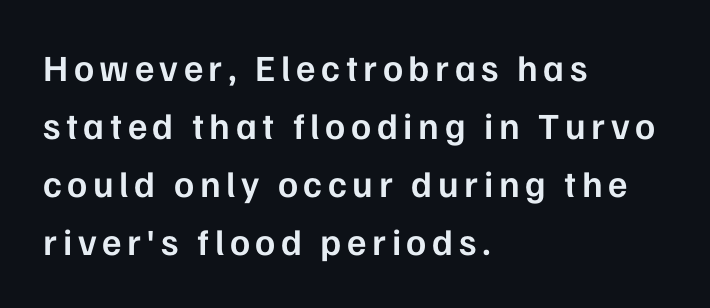
The sample has been set in demibold, a notch under bold. Where is the straight margin? On the left. Clear beneath every line of the passage. This block has exactly the height ordinary leading produces. Each letter keeps its own natural width here, so spacing adapts to shape.
